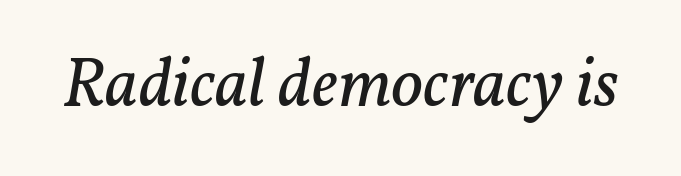
Heaviness? Minimal to ordinary, like unemphasized prose. Nobody touched the tracking dial on this one. Characters are canted at an angle relative to the baseline's perpendicular. Check the space under the baseline: it is left empty. Character widths vary here, with narrow letters taking less room than wide ones.
